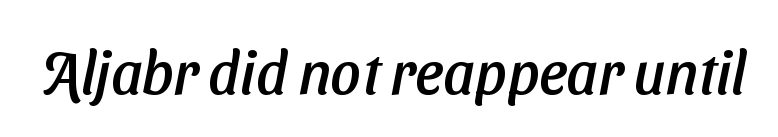
{"serif": "no", "width": "normal", "stroke_contrast": "low", "x_height": "medium", "monospaced": "no", "underline": "no", "letter_spacing": "normal", "letter_spacing_em": 0.0, "glyph_px": 60}
